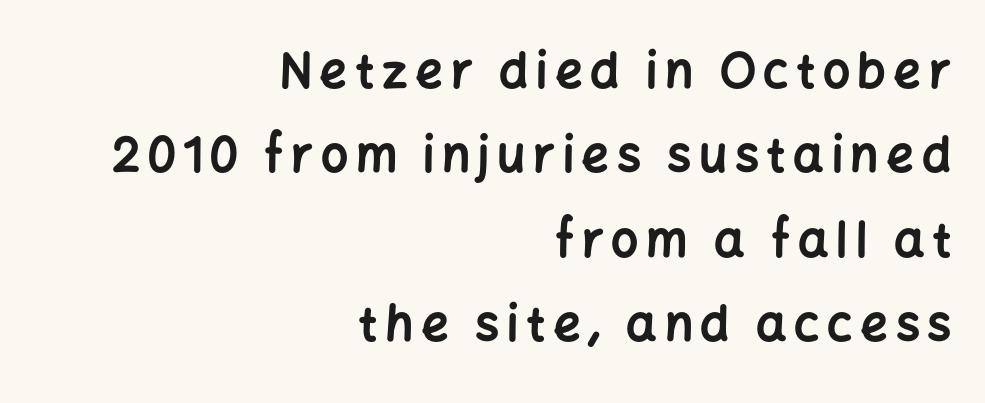
{"serif": "no", "italic": "no", "bold": "yes", "weight": "bold", "width": "normal", "stroke_contrast": "low", "x_height": "medium", "monospaced": "no", "underline": "no", "align": "right", "line_spacing_ratio": 1.76, "glyph_px": 48}
